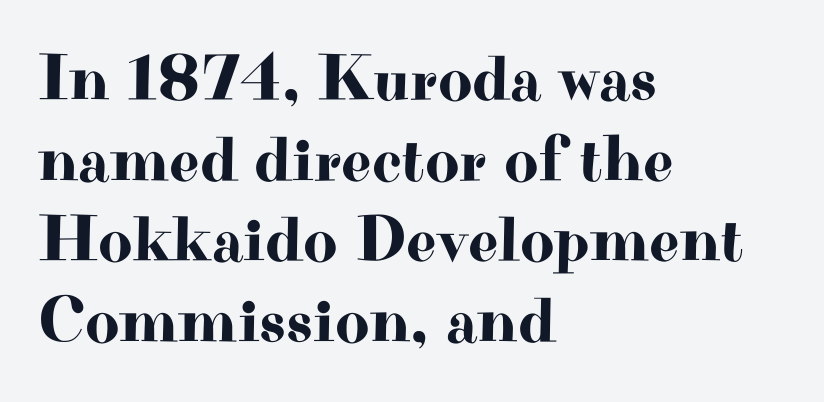
Q: Is the text italic (slanted)? A: No, it is upright.
Q: Is the typeface a serif or a sans-serif typeface? A: Serif.
Q: Is the text underlined? A: No.
Q: How is the paragraph aligned? A: Left-aligned.
Q: Is the spacing between letters normal or unusually wide? A: Normal.
Q: Width (condensed, normal, or wide)? A: Wide.
Q: Stroke contrast? A: High.
Q: x-height? A: Small.
Q: Monospaced? A: No.
